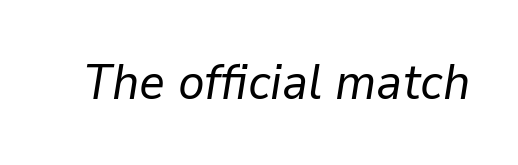
{"italic": "yes", "lean": "right", "slant_degrees": 9, "bold": "no", "weight": "regular", "width": "normal", "stroke_contrast": "low", "x_height": "medium", "monospaced": "no", "underline": "no", "letter_spacing": "normal", "letter_spacing_em": 0.0, "glyph_px": 50}
